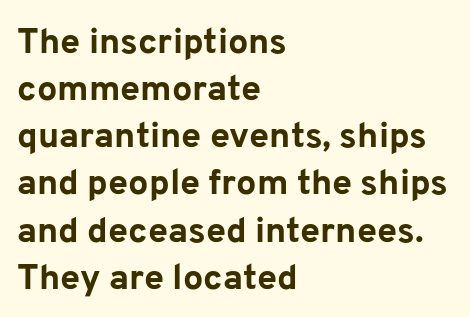
Q: Is the text bold? A: Yes.
Q: Is the text italic (slanted)? A: No, it is upright.
Q: Is the typeface a serif or a sans-serif typeface? A: Sans-serif.
Q: Is the text underlined? A: No.
Q: How is the paragraph aligned? A: Left-aligned.
Q: Is the spacing between letters normal or unusually wide? A: Normal.
Q: Is the spacing between lines tight, normal or loose? A: Normal.
Q: Width (condensed, normal, or wide)? A: Normal.
Q: Stroke contrast? A: Low.
Q: x-height? A: Medium.
Q: Monospaced? A: No.
